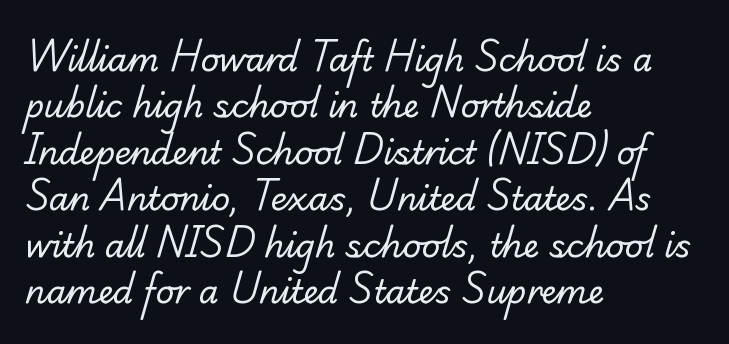
To sum up the face: it has serifs. The rendering anchors every line to the left-hand side. If you measured baseline to baseline, you'd find a middling distance. Character widths vary here, with narrow letters taking less room than wide ones.
